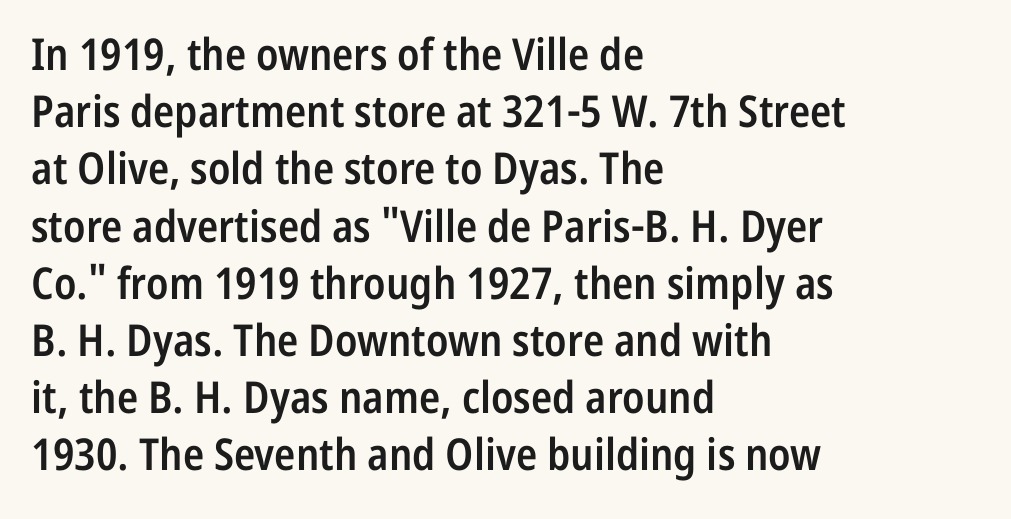
The rendering uses a semibold face; strokes are thickened but not to full bold. Characters remain perfectly vertical along every line. Just letters on the line, the space beneath them empty. Horizontal bands of white between lines are of average thickness.
